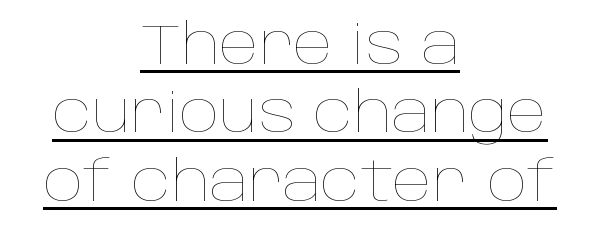
The image shows 56 px thin type, upright; set centered, line spacing 1.22x, normal letter spacing, underlined; low stroke contrast and a large x-height.
